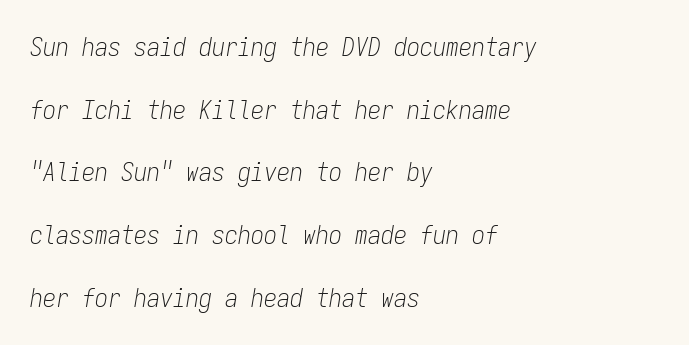
This rendering features lettering with no underline. Rows of type keep a wide berth in the vertical direction. Style check: oblique. Letter spacing: default. One-word summary of the alignment: left. Stem width sits at or under what a default text font uses.
